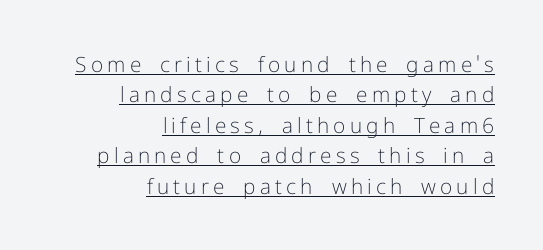
{"italic": "no", "bold": "no", "underline": "yes", "align": "right", "line_spacing": "normal", "line_spacing_ratio": 1.45, "letter_spacing": "wide", "letter_spacing_em": 0.2, "glyph_px": 21}
